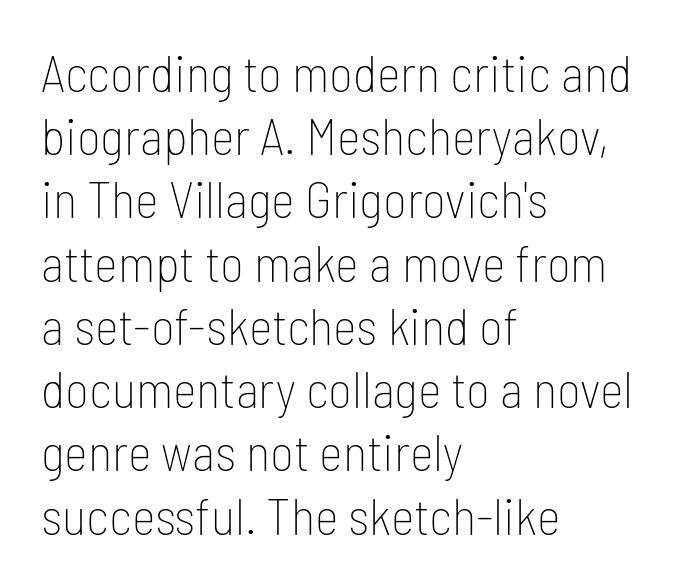
{"serif": "no", "italic": "no", "bold": "no", "weight": "thin", "width": "condensed", "stroke_contrast": "low", "x_height": "medium", "monospaced": "no", "underline": "no", "align": "left", "line_spacing_ratio": 1.24, "letter_spacing": "normal", "letter_spacing_em": 0.0, "glyph_px": 51}
